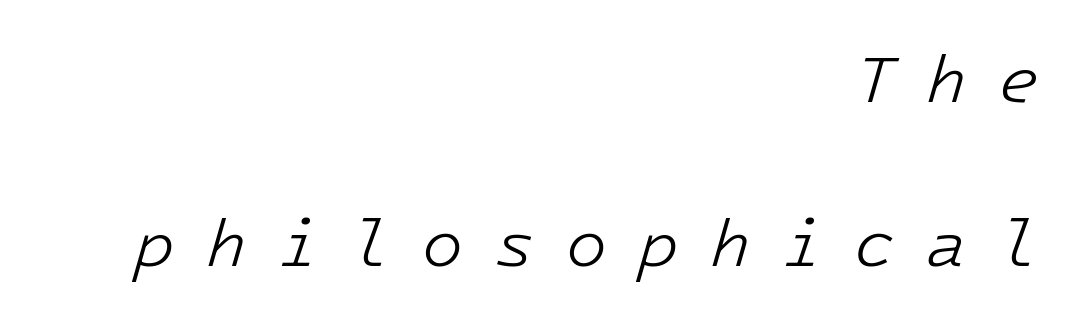
Display-style spreading of the glyphs; the letterfit is very open. Underline: absent. The leading is generous, giving the passage an open texture. Heaviness? Minimal to ordinary, like unemphasized prose.
